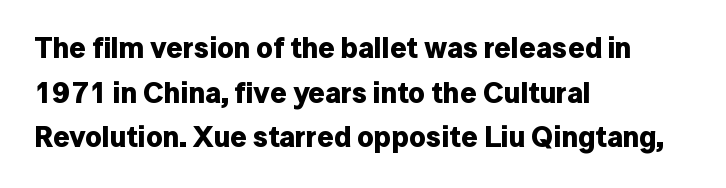
A typesetter would call this proportional, since set widths differ per character. In terms of letterspacing, this is plain default setting. The passage shown is typeset with a sans-serif family. The foot of each line stays bare and open. Line spacing here is normal.
